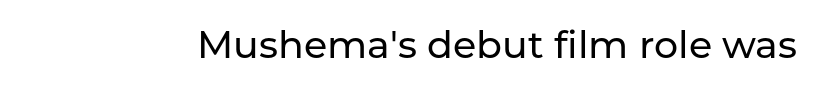
Q: Is the text italic (slanted)? A: No, it is upright.
Q: Is the typeface a serif or a sans-serif typeface? A: Sans-serif.
Q: Is the text underlined? A: No.
Q: Is the spacing between letters normal or unusually wide? A: Normal.
Q: Width (condensed, normal, or wide)? A: Normal.
Q: Stroke contrast? A: Low.
Q: x-height? A: Medium.
Q: Monospaced? A: No.
